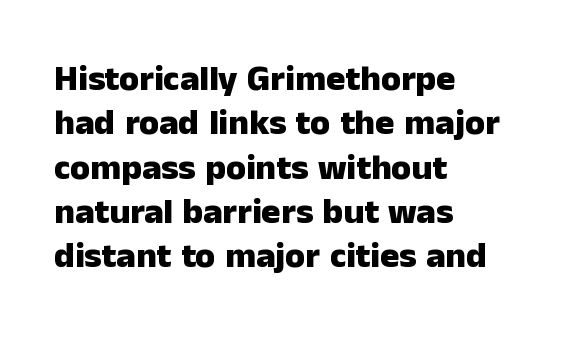
Check where the strokes stop: nothing finishes them off — pure sans. Here the designer chose a conventional face with non-uniform glyph widths. Check the space under the baseline: it is left empty. A typesetter would mark this as roman, not italic.
